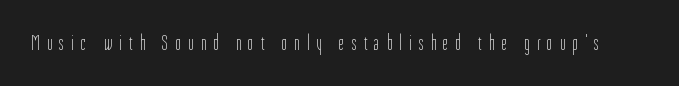
The image shows 21 px text type, upright; set unusually wide letter spacing (+0.36 em), not underlined.
